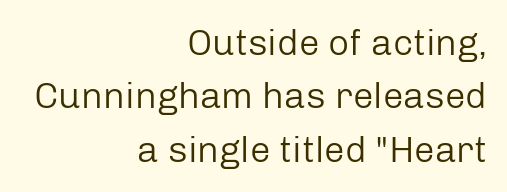
The image shows 37 px regular-weight sans-serif type, upright; set right-aligned, normal line spacing (1.44x), normal letter spacing, not underlined; low stroke contrast and a medium x-height.
